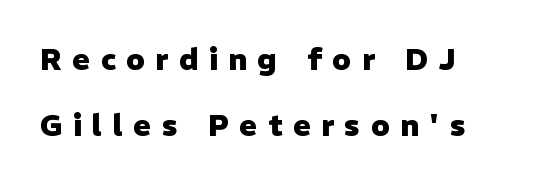
The image shows 30 px heavy sans-serif type, upright; set left-aligned, loose line spacing (2.2x), unusually wide letter spacing (+0.35 em), not underlined; low stroke contrast and a medium x-height.
